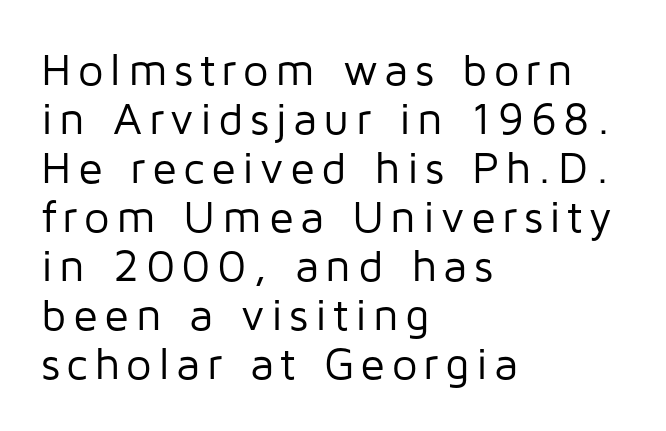
The image shows 45 px regular-weight sans-serif type, upright; set left-aligned, tight line spacing (1.09x), not underlined; low stroke contrast and a medium x-height.
